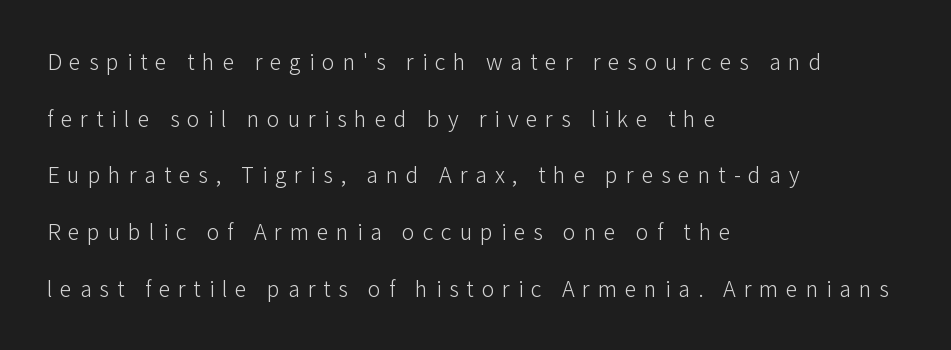
These lines stack with their left ends in a neat column. If you drew a line through each stem, it would be perfectly vertical. These lines stand farther apart than default settings would place them. Rule under the text: the space is simply empty.
